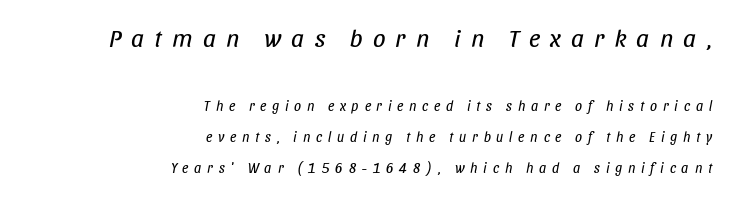
The image shows 25 px text type, italic (leaning right); set right-aligned, loose line spacing (2.21x), unusually wide letter spacing (+0.41 em), not underlined; the first (top) block is 1.79x larger.
